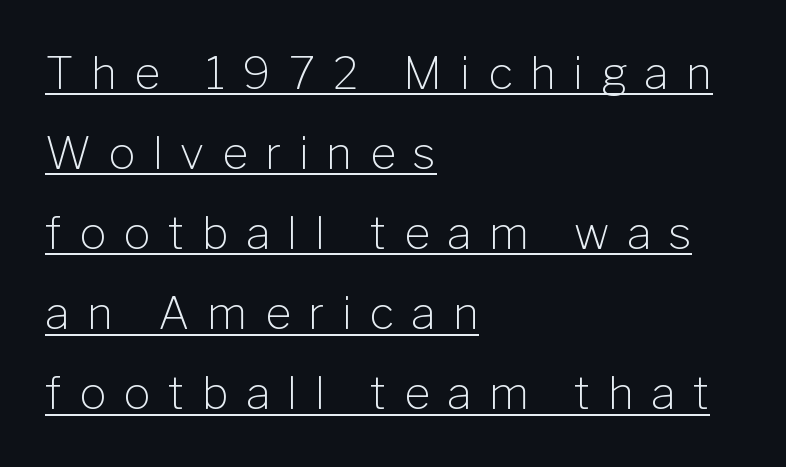
Q: Is the text bold? A: No.
Q: Is the text italic (slanted)? A: No, it is upright.
Q: Is the typeface a serif or a sans-serif typeface? A: Sans-serif.
Q: Is the text underlined? A: Yes.
Q: How is the paragraph aligned? A: Left-aligned.
Q: Is the spacing between letters normal or unusually wide? A: Unusually wide.
Q: Width (condensed, normal, or wide)? A: Normal.
Q: Stroke contrast? A: Low.
Q: x-height? A: Medium.
Q: Monospaced? A: No.
